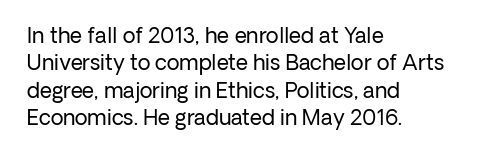
Reading down the block, your eye returns to a fixed left position each line. The weight tops out at a normal text grade. Interline gaps are of average width in this sample. The letters sit at their default tracking, neither squeezed nor spread.
